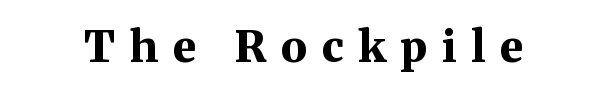
{"serif": "yes", "italic": "no", "bold": "yes", "weight": "bold", "width": "normal", "stroke_contrast": "medium", "x_height": "medium", "monospaced": "no", "underline": "no", "letter_spacing": "wide", "letter_spacing_em": 0.33, "glyph_px": 44}
